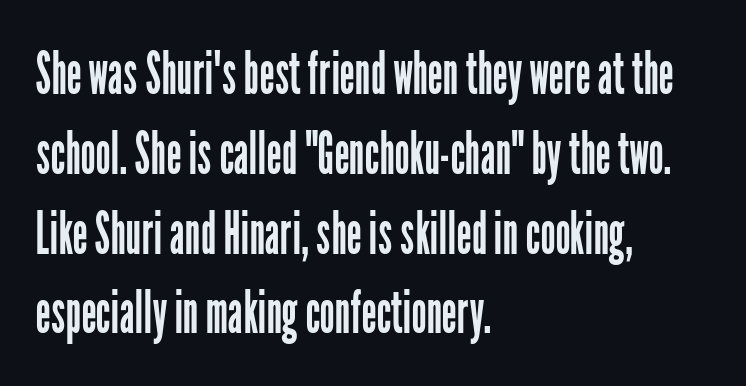
The image shows 60 px regular-weight, condensed sans-serif type, upright; set left-aligned, normal line spacing (1.33x), normal letter spacing, not underlined; low stroke contrast and a medium x-height.
